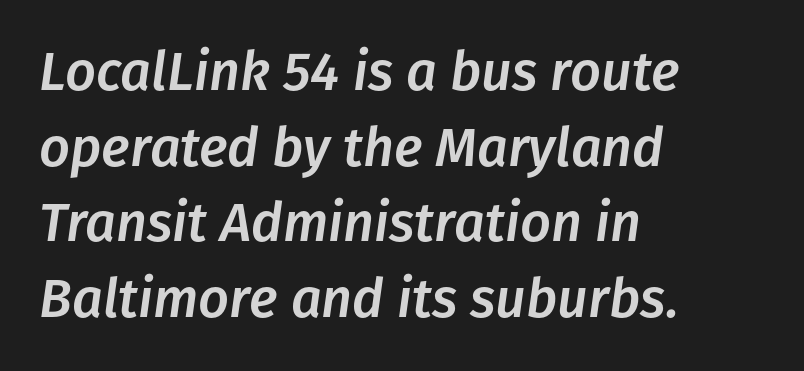
The image shows 54 px text type, italic (leaning right); set left-aligned, normal line spacing (1.4x), normal letter spacing, not underlined; low stroke contrast and a medium x-height.
